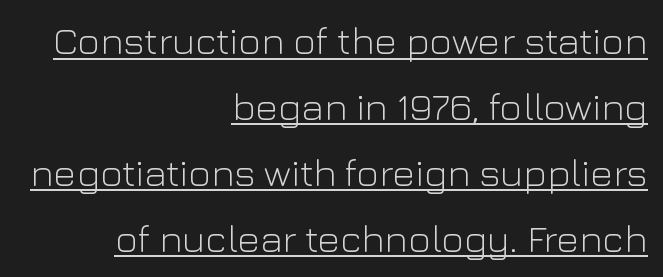
{"serif": "no", "italic": "no", "bold": "no", "weight": "light", "width": "normal", "stroke_contrast": "low", "x_height": "medium", "monospaced": "no", "underline": "yes", "align": "right", "line_spacing": "normal", "line_spacing_ratio": 1.69, "letter_spacing": "normal", "letter_spacing_em": 0.0, "glyph_px": 39}
